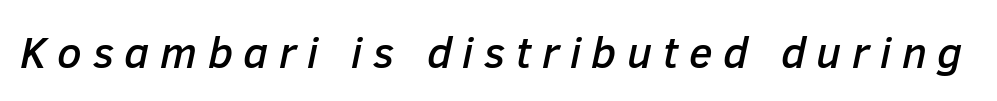
Q: Is the text italic (slanted)? A: Yes, it leans right by about 12 degrees.
Q: Is the text underlined? A: No.
Q: Is the spacing between letters normal or unusually wide? A: Unusually wide.
Q: Width (condensed, normal, or wide)? A: Normal.
Q: Stroke contrast? A: Low.
Q: x-height? A: Medium.
Q: Monospaced? A: No.
